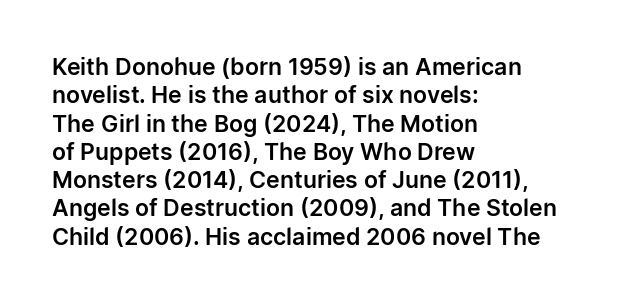
Q: Is the text italic (slanted)? A: No, it is upright.
Q: Is the text underlined? A: No.
Q: How is the paragraph aligned? A: Left-aligned.
Q: Is the spacing between letters normal or unusually wide? A: Normal.
